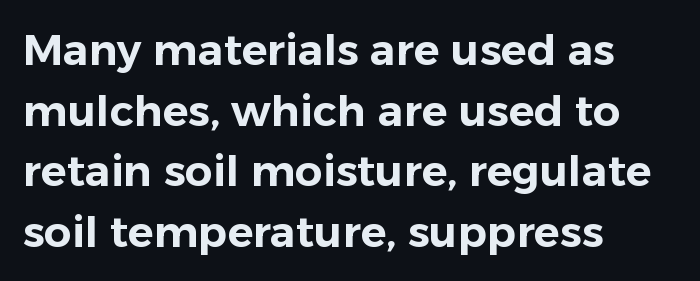
Q: Is the text italic (slanted)? A: No, it is upright.
Q: Is the typeface a serif or a sans-serif typeface? A: Sans-serif.
Q: Is the text underlined? A: No.
Q: How is the paragraph aligned? A: Left-aligned.
Q: Is the spacing between letters normal or unusually wide? A: Normal.
Q: Is the spacing between lines tight, normal or loose? A: Normal.
Q: Width (condensed, normal, or wide)? A: Normal.
Q: Stroke contrast? A: Low.
Q: x-height? A: Medium.
Q: Monospaced? A: No.
